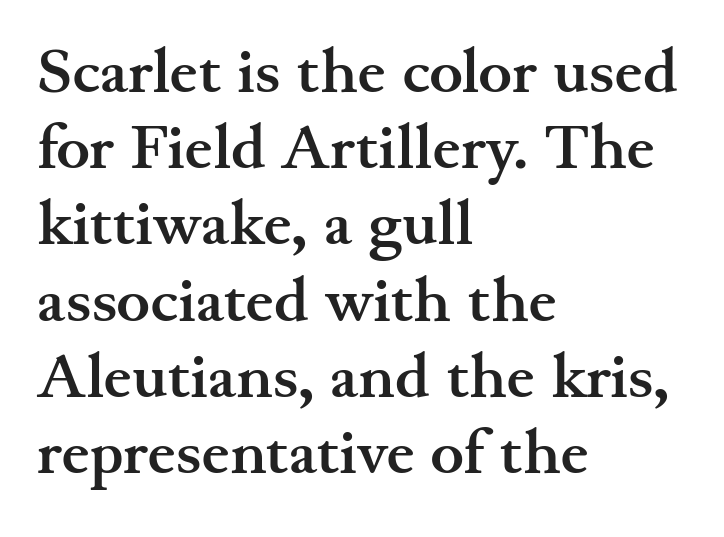
The image shows 63 px semibold, wide serif type, upright; set left-aligned, line spacing 1.21x, normal letter spacing, not underlined; medium stroke contrast and a small x-height.
